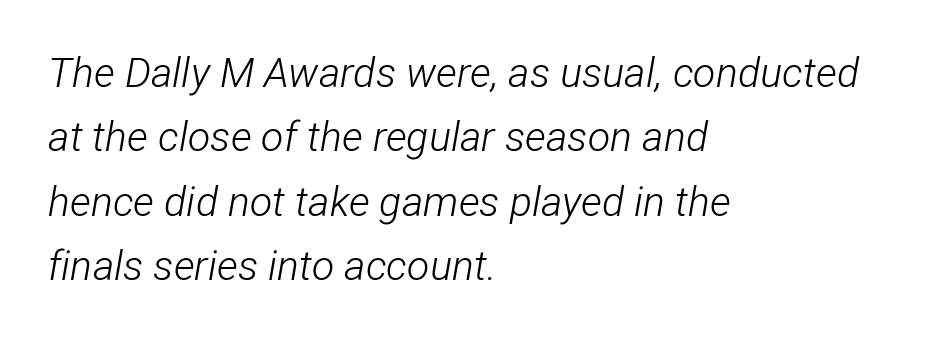
{"italic": "yes", "lean": "right", "slant_degrees": 12, "bold": "no", "weight": "light", "width": "condensed", "stroke_contrast": "low", "x_height": "medium", "monospaced": "no", "underline": "no", "align": "left", "line_spacing": "normal", "line_spacing_ratio": 1.57, "letter_spacing": "normal", "letter_spacing_em": 0.0, "glyph_px": 41}
